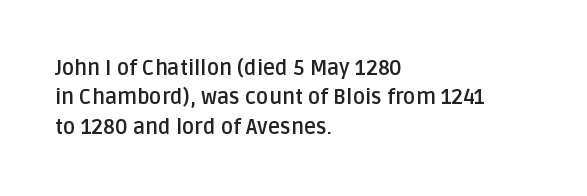
{"italic": "no", "bold": "yes", "underline": "no", "align": "left", "line_spacing": "normal", "line_spacing_ratio": 1.4, "letter_spacing": "normal", "letter_spacing_em": 0.0, "glyph_px": 21}
